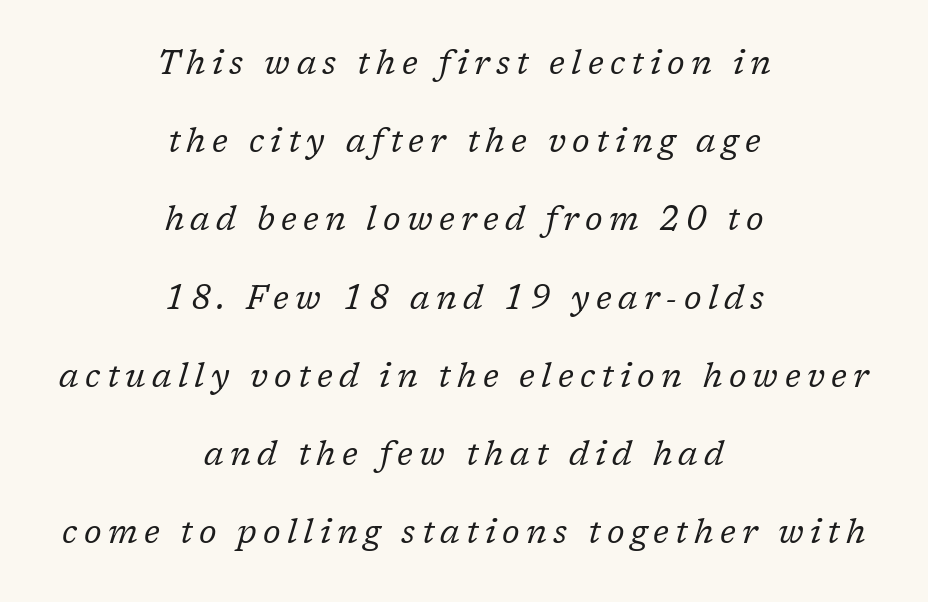
{"serif": "yes", "italic": "yes", "lean": "right", "slant_degrees": 17, "bold": "no", "weight": "regular", "width": "normal", "stroke_contrast": "low", "x_height": "medium", "monospaced": "no", "underline": "no", "align": "center", "line_spacing": "loose", "line_spacing_ratio": 2.37, "glyph_px": 33}
